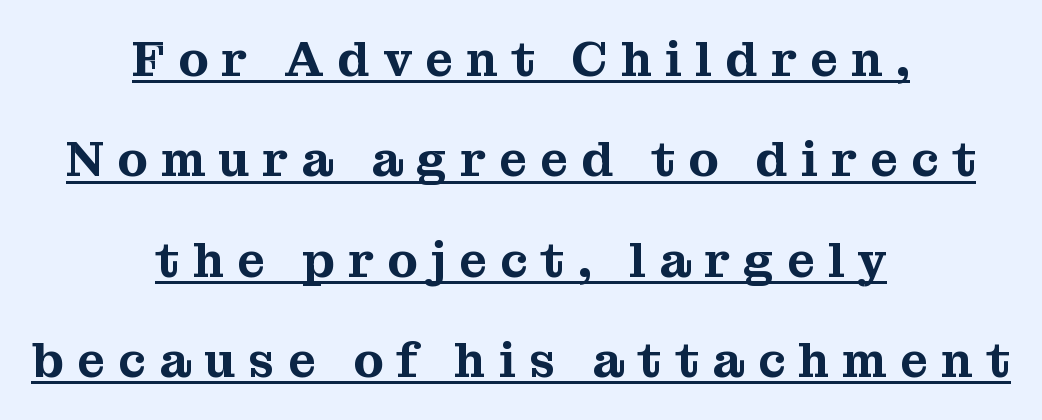
Q: Is the text italic (slanted)? A: No, it is upright.
Q: Is the typeface a serif or a sans-serif typeface? A: Serif.
Q: Is the text underlined? A: Yes.
Q: How is the paragraph aligned? A: Centered.
Q: Is the spacing between letters normal or unusually wide? A: Unusually wide.
Q: Is the spacing between lines tight, normal or loose? A: Loose.
Q: Width (condensed, normal, or wide)? A: Normal.
Q: Stroke contrast? A: Medium.
Q: x-height? A: Medium.
Q: Monospaced? A: No.
